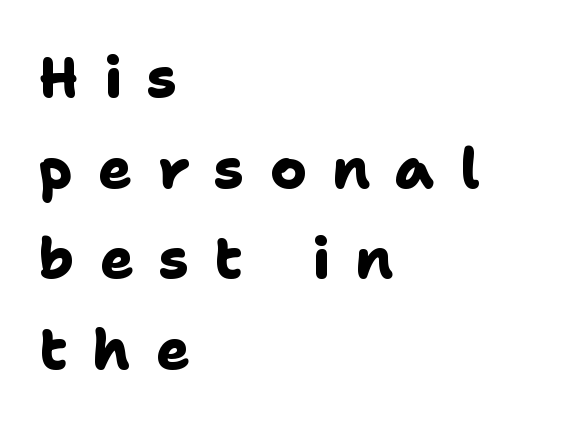
The image shows 56 px heavy sans-serif type; set left-aligned, normal line spacing (1.62x), unusually wide letter spacing (+0.45 em), not underlined; low stroke contrast and a medium x-height.
